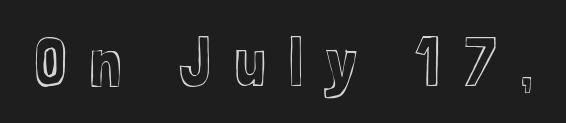
The specimen reads as upright at a glance. This sample has the flowing, uneven cadence of proportional lettering. Look at the tracking — it's clearly loosened, letters drifting apart. Only glyphs here, with clear space below each row.
